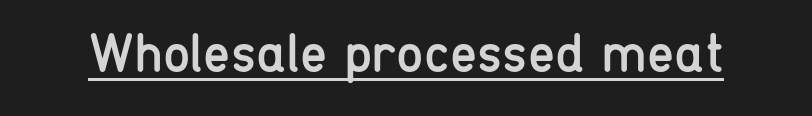
The image shows 55 px regular-weight, condensed sans-serif type, upright; set normal letter spacing, underlined; low stroke contrast and a medium x-height.
